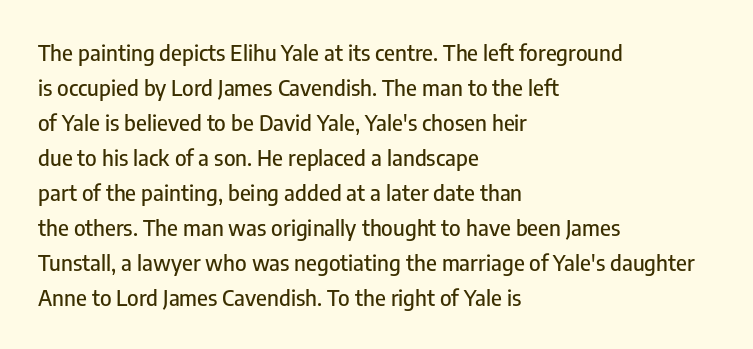
{"italic": "no", "underline": "no", "align": "left", "line_spacing": "normal", "line_spacing_ratio": 1.59, "letter_spacing": "normal", "letter_spacing_em": 0.0, "glyph_px": 22}
